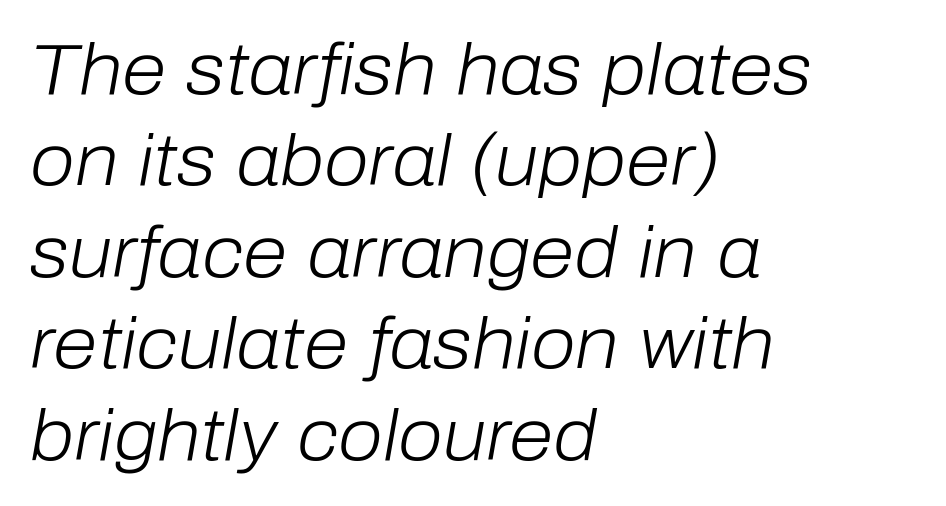
{"italic": "yes", "lean": "right", "slant_degrees": 10, "bold": "no", "weight": "light", "width": "normal", "stroke_contrast": "low", "x_height": "medium", "monospaced": "no", "underline": "no", "align": "left", "line_spacing": "normal", "line_spacing_ratio": 1.27, "letter_spacing": "normal", "letter_spacing_em": 0.0, "glyph_px": 72}
